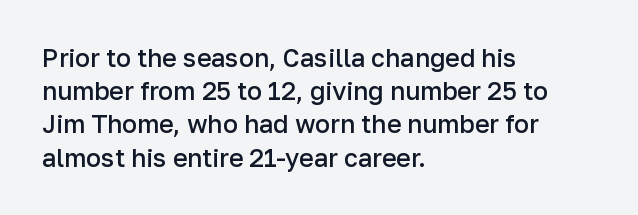
{"italic": "no", "bold": "semi", "underline": "no", "align": "left", "line_spacing": "normal", "line_spacing_ratio": 1.33, "letter_spacing": "normal", "letter_spacing_em": 0.0, "glyph_px": 25}
